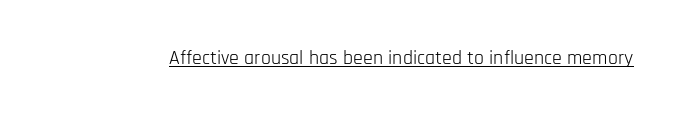
Between one letter and the next there's only the usual sliver of space. A roman cut, with each character standing at attention. The rendered words wear a rule along their underside. Heaviness? Minimal to ordinary, like unemphasized prose.
